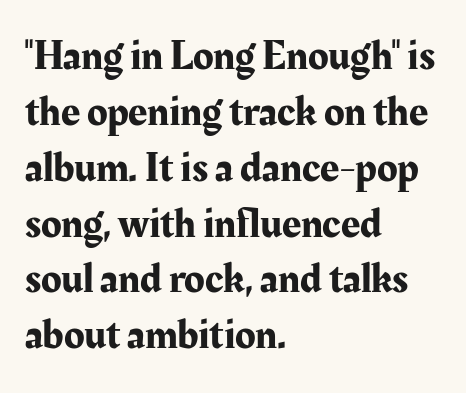
The image shows 42 px serif type, upright; set left-aligned, normal line spacing (1.33x), normal letter spacing, not underlined; medium stroke contrast and a medium x-height.
